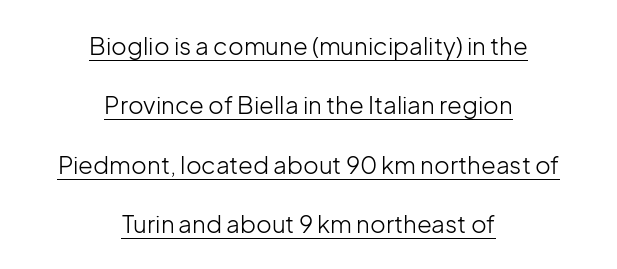
{"italic": "no", "bold": "no", "underline": "yes", "align": "center", "line_spacing": "loose", "line_spacing_ratio": 2.47, "letter_spacing": "normal", "letter_spacing_em": 0.0, "glyph_px": 24}
